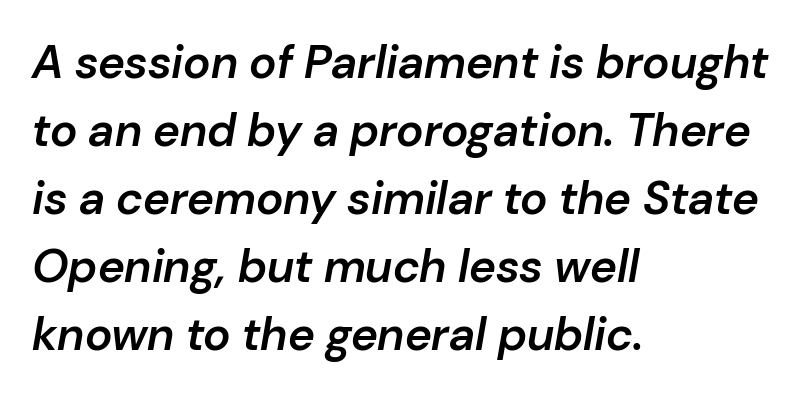
The image shows 46 px semibold type, italic (leaning right); set left-aligned, normal line spacing (1.48x), normal letter spacing, not underlined; low stroke contrast and a medium x-height.
